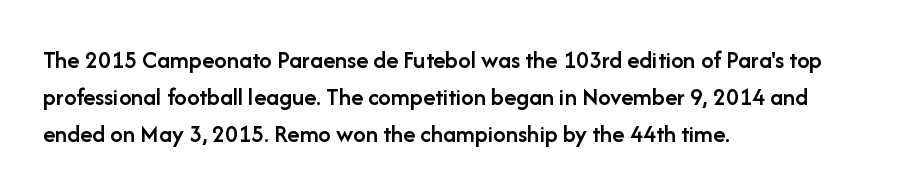
Posture: upright roman. The string is rendered with underlining switched off. Layout note: lines flush left. The line texture is even and compact thanks to regular tracking.
